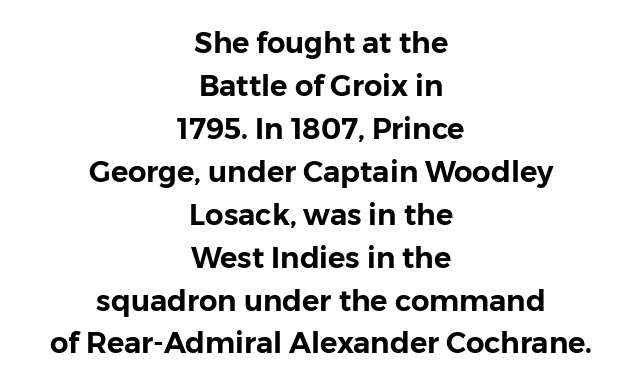
No feet cap the strokes, marking this as sans-serif type. Is the block centered? Yes — each line is placed symmetrically about the middle. How are the letters spaced? Ordinarily, with no added tracking. Every stem runs plumb, perpendicular to the baseline.
